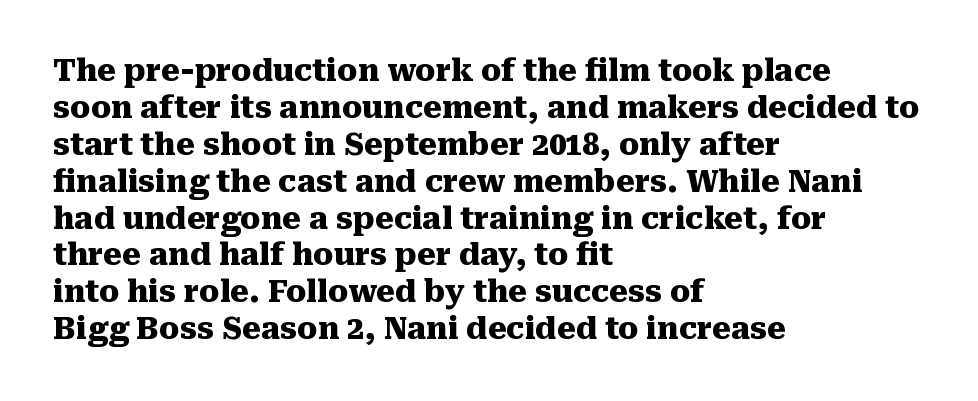
The image shows 30 px heavy serif type, upright; set left-aligned, line spacing 1.23x, normal letter spacing, not underlined; medium stroke contrast and a medium x-height.
